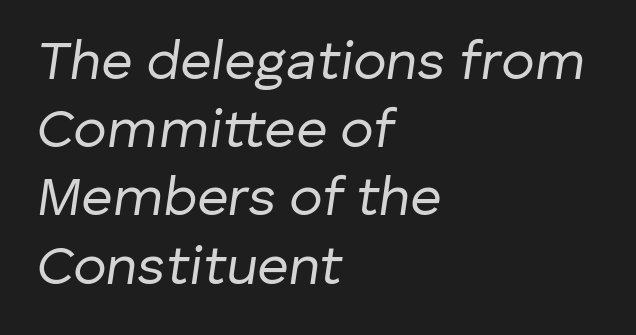
Q: Is the text bold? A: No.
Q: Is the text italic (slanted)? A: Yes, it leans right by about 8 degrees.
Q: Is the text underlined? A: No.
Q: How is the paragraph aligned? A: Left-aligned.
Q: Is the spacing between letters normal or unusually wide? A: Normal.
Q: Width (condensed, normal, or wide)? A: Normal.
Q: Stroke contrast? A: Low.
Q: x-height? A: Medium.
Q: Monospaced? A: No.
